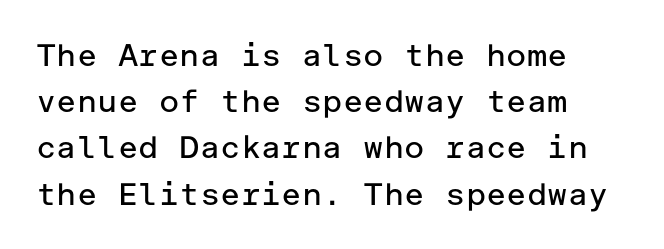
Italic: no, the glyphs are upright roman. The string is rendered with underlining switched off. Casual observation: everything's shoved over to the left. Counters stay open thanks to moderate or lighter strokes. Font category for this specimen: sans-serif.
